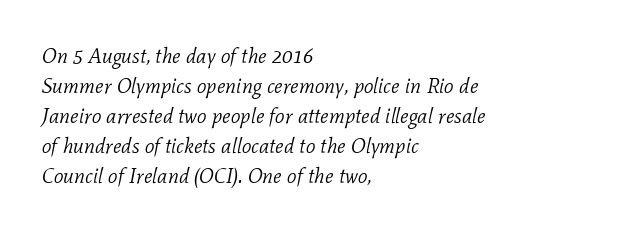
{"italic": "yes", "lean": "right", "slant_degrees": 11, "bold": "no", "underline": "no", "align": "left", "line_spacing": "normal", "line_spacing_ratio": 1.43, "letter_spacing": "normal", "letter_spacing_em": 0.0, "glyph_px": 21}
